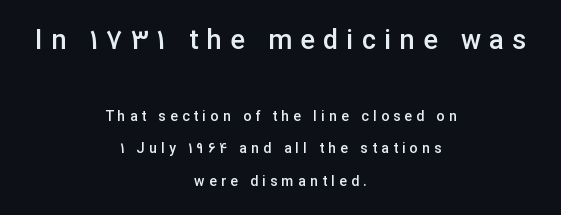
The designer gave the opening block more size than the closing block. The gap between lines stays unmarked. This block would shrink considerably if given ordinary leading; it's expanded now. Students, this is semibold: more ink than regular, less than bold. The passage shown has open, widely tracked lettering throughout. Typeset on center — no edge is straight.
